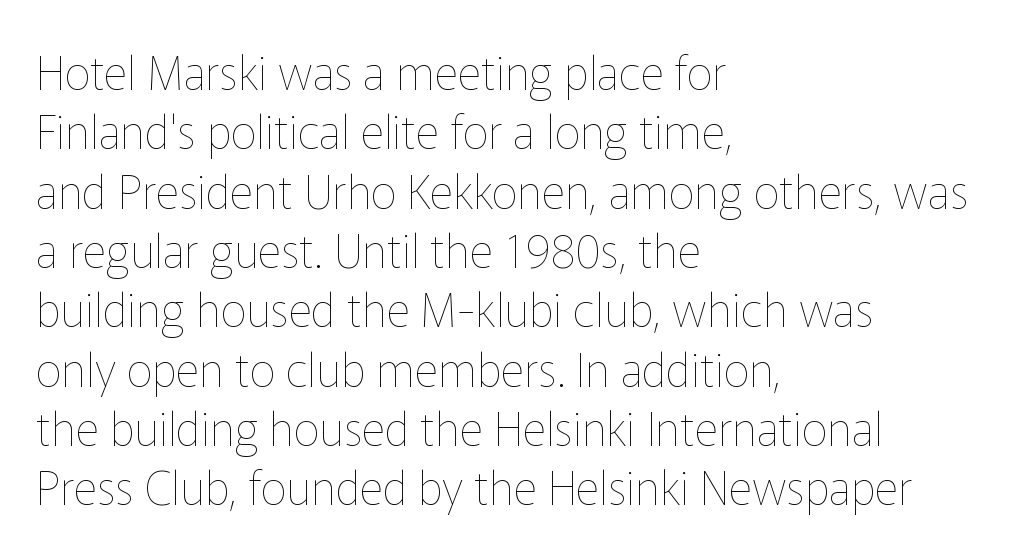
The image shows 46 px thin type, upright; set left-aligned, normal line spacing (1.29x), normal letter spacing, not underlined; low stroke contrast and a medium x-height.
